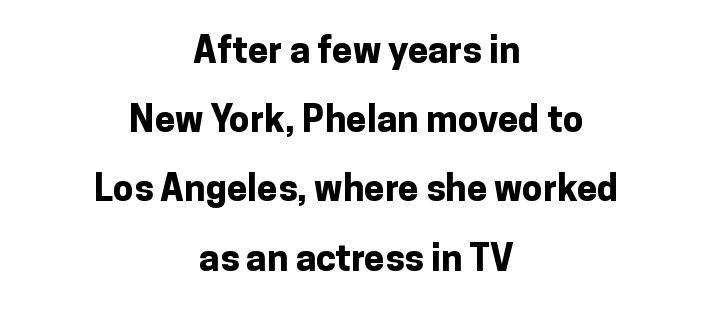
Q: Is the text bold? A: Yes.
Q: Is the text italic (slanted)? A: No, it is upright.
Q: Is the typeface a serif or a sans-serif typeface? A: Sans-serif.
Q: Is the text underlined? A: No.
Q: How is the paragraph aligned? A: Centered.
Q: Is the spacing between letters normal or unusually wide? A: Normal.
Q: Width (condensed, normal, or wide)? A: Normal.
Q: Stroke contrast? A: Low.
Q: x-height? A: Medium.
Q: Monospaced? A: No.
